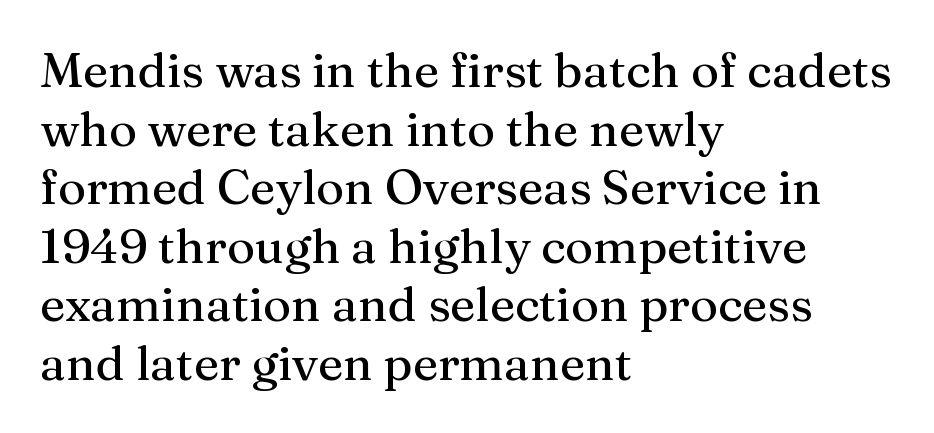
The image shows 48 px serif type, upright; set left-aligned, line spacing 1.22x, normal letter spacing, not underlined; medium stroke contrast and a medium x-height.
